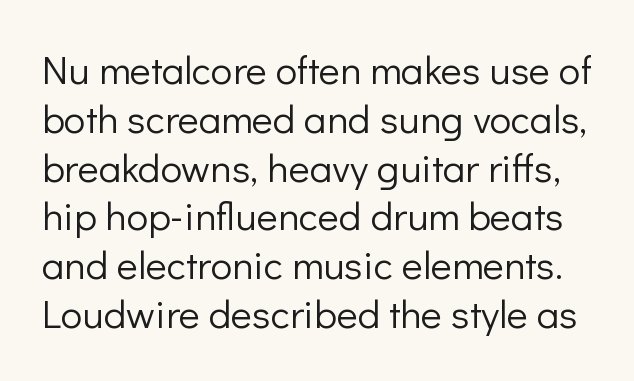
Q: Is the text bold? A: No.
Q: Is the text italic (slanted)? A: No, it is upright.
Q: Is the typeface a serif or a sans-serif typeface? A: Sans-serif.
Q: Is the text underlined? A: No.
Q: Is the spacing between letters normal or unusually wide? A: Normal.
Q: Width (condensed, normal, or wide)? A: Normal.
Q: Stroke contrast? A: Low.
Q: x-height? A: Medium.
Q: Monospaced? A: No.
